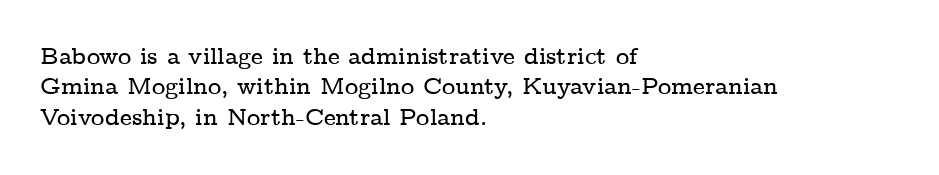
The image shows 23 px text type, upright; set left-aligned, normal line spacing (1.32x), normal letter spacing, not underlined.
